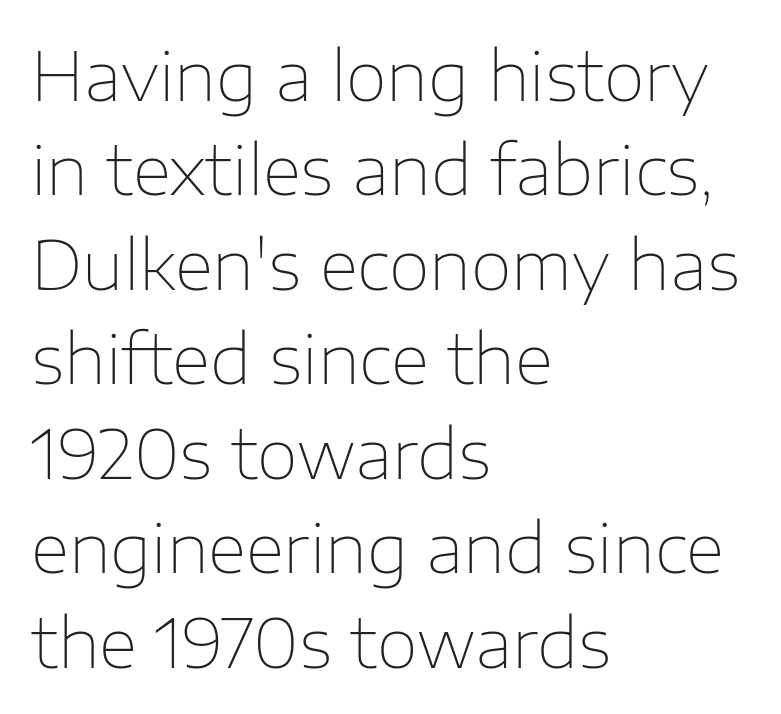
Q: Is the text bold? A: No.
Q: Is the text italic (slanted)? A: No, it is upright.
Q: Is the typeface a serif or a sans-serif typeface? A: Sans-serif.
Q: Is the text underlined? A: No.
Q: How is the paragraph aligned? A: Left-aligned.
Q: Is the spacing between letters normal or unusually wide? A: Normal.
Q: Is the spacing between lines tight, normal or loose? A: Normal.
Q: Width (condensed, normal, or wide)? A: Normal.
Q: Stroke contrast? A: Low.
Q: x-height? A: Medium.
Q: Monospaced? A: No.
